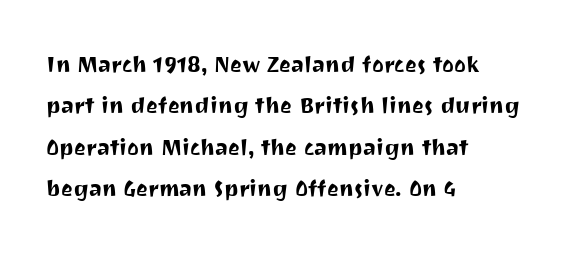
The rendering shows plain stroke endings on the letterforms — a sans-serif design. Short note: letters normally spaced. No italicization has been applied; the sample stays upright. Type without underlining.
